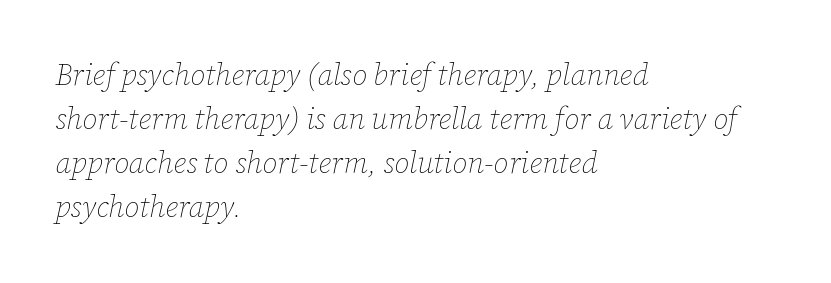
The image shows 30 px thin type, italic (leaning right); set left-aligned, normal line spacing (1.47x), normal letter spacing, not underlined; low stroke contrast and a medium x-height.
